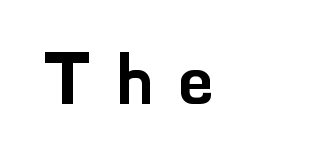
A clean baseline with only descenders dipping below it. Vertical strokes here are truly vertical. Does the type have serifs? No, each stem ends abruptly. The letters advance in unequal steps, a hallmark of proportional type. Is the letter spacing exaggerated? Yes — the characters are pushed far apart.
